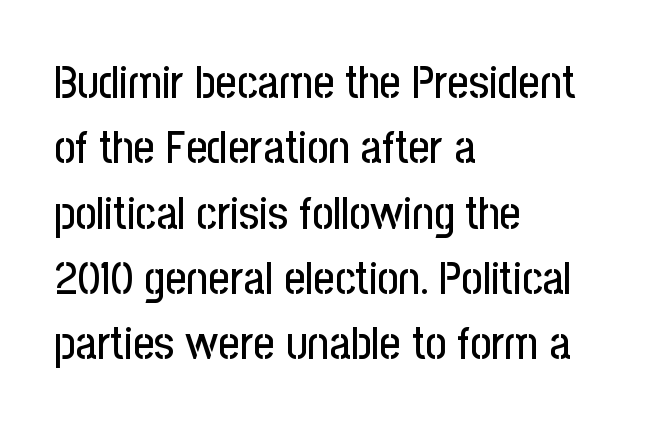
The image shows 46 px condensed sans-serif type, upright; set left-aligned, normal line spacing (1.42x), normal letter spacing, not underlined; low stroke contrast and a medium x-height.
